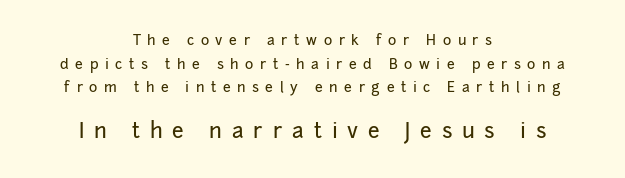
Clear beneath every line of the passage. How are the letters spaced? Widely, with obvious added tracking. Typeset on center — no edge is straight. The letters in the lower block stand taller than those in the block above. Quick note: interline space is typical. Posture: straight, roman, zero tilt.
